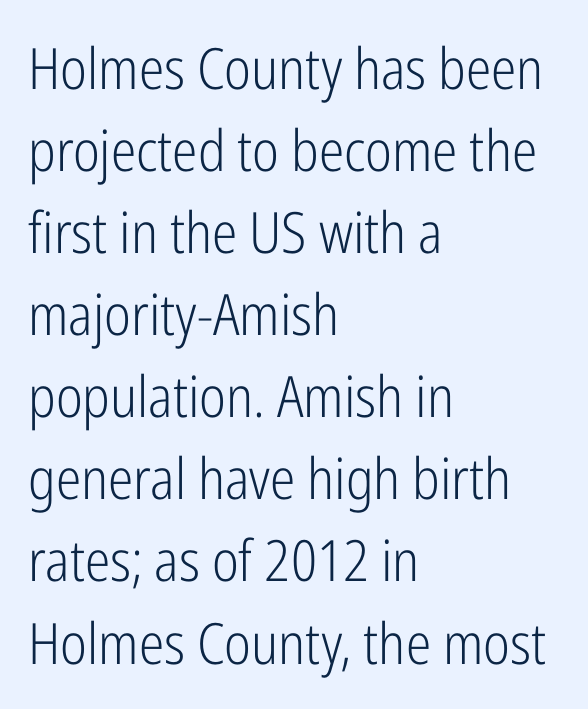
Q: Is the text bold? A: No.
Q: Is the text italic (slanted)? A: No, it is upright.
Q: Is the typeface a serif or a sans-serif typeface? A: Sans-serif.
Q: Is the text underlined? A: No.
Q: How is the paragraph aligned? A: Left-aligned.
Q: Is the spacing between letters normal or unusually wide? A: Normal.
Q: Is the spacing between lines tight, normal or loose? A: Normal.
Q: Width (condensed, normal, or wide)? A: Condensed.
Q: Stroke contrast? A: Low.
Q: x-height? A: Medium.
Q: Monospaced? A: No.
